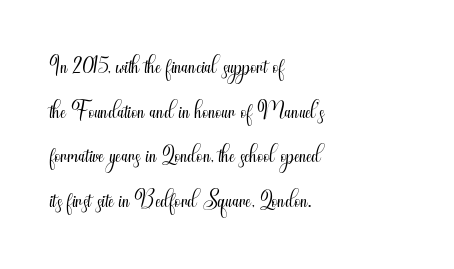
{"serif": "no", "bold": "no", "weight": "light", "width": "condensed", "stroke_contrast": "medium", "x_height": "small", "monospaced": "no", "underline": "no", "align": "left", "line_spacing": "normal", "line_spacing_ratio": 1.31, "letter_spacing": "normal", "letter_spacing_em": 0.0, "glyph_px": 34}
